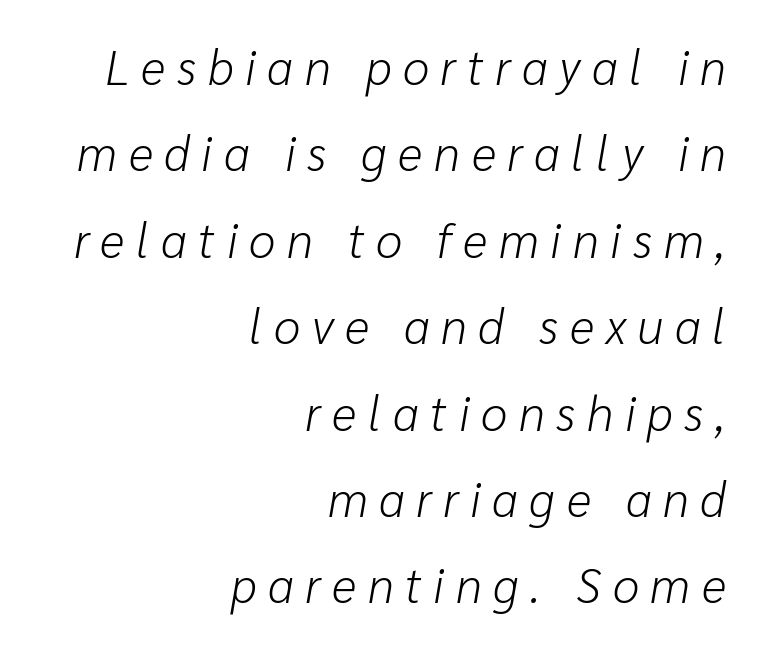
Only glyphs here, with clear space below each row. Character widths vary here, with narrow letters taking less room than wide ones. Caption: expanded tracking, letters set apart. No chunkiness to these letters — they're not bold. You can tell it's italic because the verticals aren't actually vertical.
